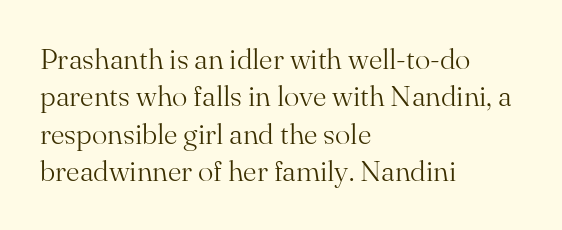
{"serif": "yes", "italic": "no", "bold": "no", "weight": "light", "width": "normal", "stroke_contrast": "medium", "x_height": "small", "monospaced": "no", "underline": "no", "align": "left", "line_spacing": "normal", "line_spacing_ratio": 1.29, "letter_spacing": "normal", "letter_spacing_em": 0.0, "glyph_px": 29}
